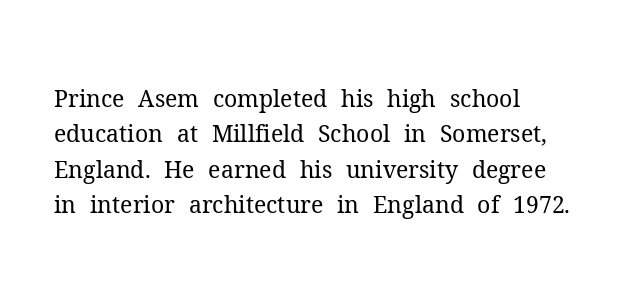
{"italic": "no", "bold": "no", "underline": "no", "align": "left", "line_spacing": "normal", "line_spacing_ratio": 1.54, "letter_spacing": "normal", "letter_spacing_em": 0.0, "glyph_px": 23}
